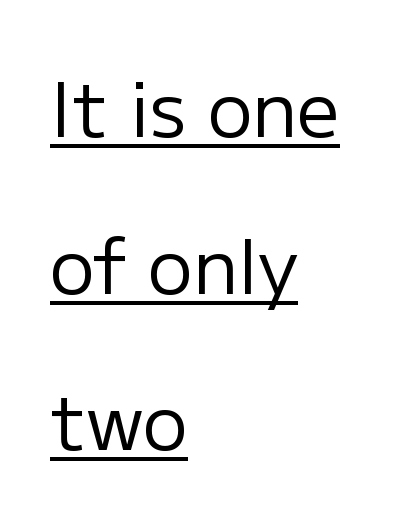
The image shows 75 px regular-weight sans-serif type, upright; set left-aligned, loose line spacing (2.09x), normal letter spacing, underlined; low stroke contrast and a medium x-height.
